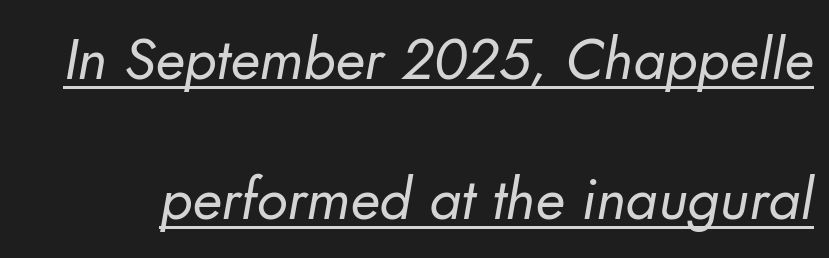
{"serif": "no", "bold": "no", "weight": "regular", "width": "normal", "stroke_contrast": "low", "x_height": "small", "monospaced": "no", "underline": "yes", "line_spacing": "loose", "line_spacing_ratio": 2.42, "letter_spacing": "normal", "letter_spacing_em": 0.0, "glyph_px": 58}
